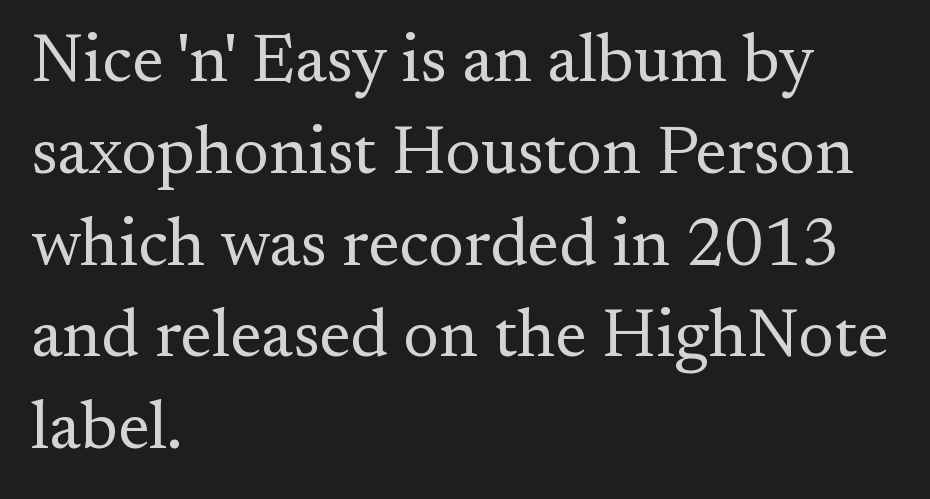
Q: Is the text bold? A: No.
Q: Is the text italic (slanted)? A: No, it is upright.
Q: Is the typeface a serif or a sans-serif typeface? A: Serif.
Q: Is the text underlined? A: No.
Q: How is the paragraph aligned? A: Left-aligned.
Q: Is the spacing between letters normal or unusually wide? A: Normal.
Q: Is the spacing between lines tight, normal or loose? A: Normal.
Q: Width (condensed, normal, or wide)? A: Normal.
Q: Stroke contrast? A: Medium.
Q: x-height? A: Small.
Q: Monospaced? A: No.
